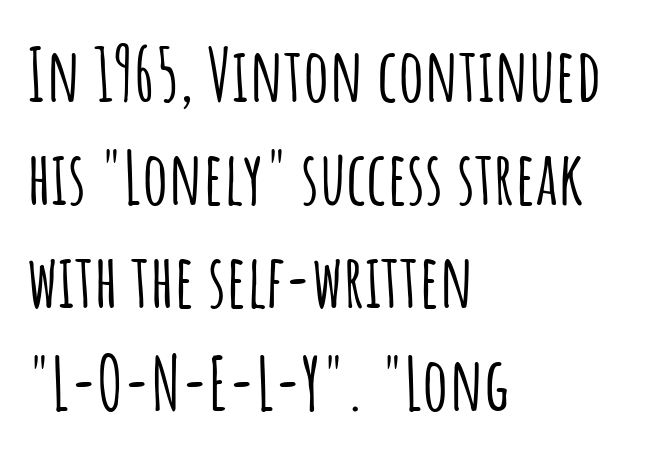
Q: Is the text italic (slanted)? A: No, it is upright.
Q: Is the typeface a serif or a sans-serif typeface? A: Sans-serif.
Q: Is the text underlined? A: No.
Q: How is the paragraph aligned? A: Left-aligned.
Q: Is the spacing between letters normal or unusually wide? A: Normal.
Q: Is the spacing between lines tight, normal or loose? A: Normal.
Q: Width (condensed, normal, or wide)? A: Condensed.
Q: Stroke contrast? A: Low.
Q: x-height? A: Large.
Q: Monospaced? A: No.
